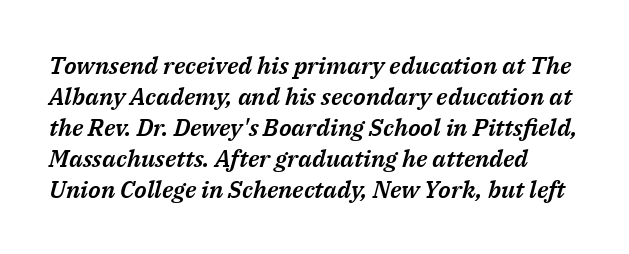
The image shows 24 px text type, italic (leaning right); set normal line spacing (1.29x), normal letter spacing, not underlined.
